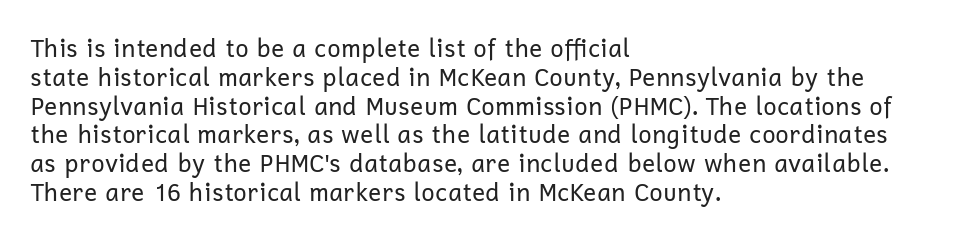
Horizontal alignment here is leftward, the default for most running prose. Is the stroke heavy? The answer is a plain regular-or-lighter. Posture: upright roman. The baseline area is clear. Between one letter and the next there's only the usual sliver of space.
